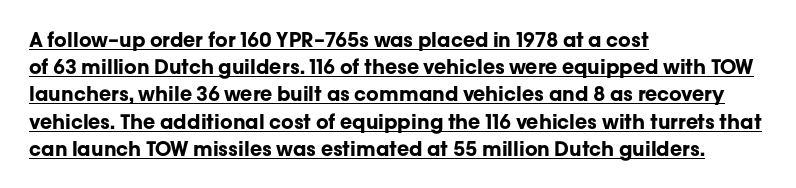
{"italic": "no", "bold": "yes", "underline": "yes", "align": "left", "line_spacing": "normal", "line_spacing_ratio": 1.36, "letter_spacing": "normal", "letter_spacing_em": 0.0, "glyph_px": 20}
